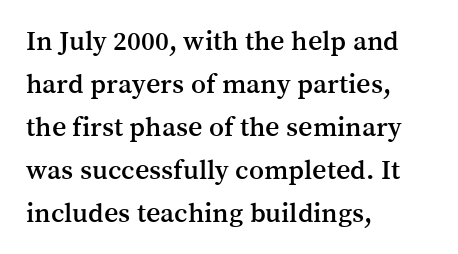
The image shows 28 px serif type, upright; set left-aligned, normal line spacing (1.54x), normal letter spacing, not underlined; medium stroke contrast and a medium x-height.
